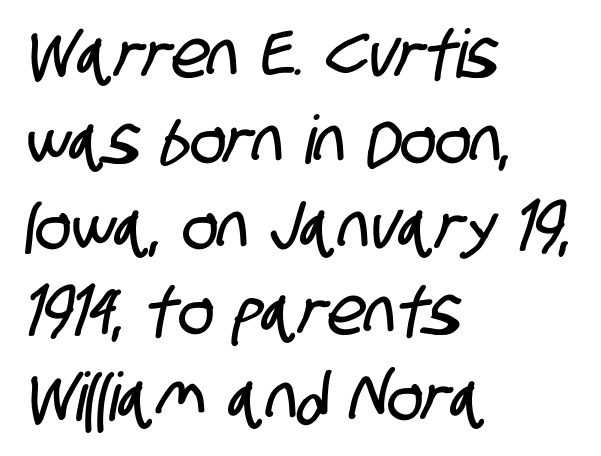
The image shows 67 px condensed sans-serif type; set left-aligned, normal line spacing (1.28x), normal letter spacing, not underlined; low stroke contrast and a large x-height.
